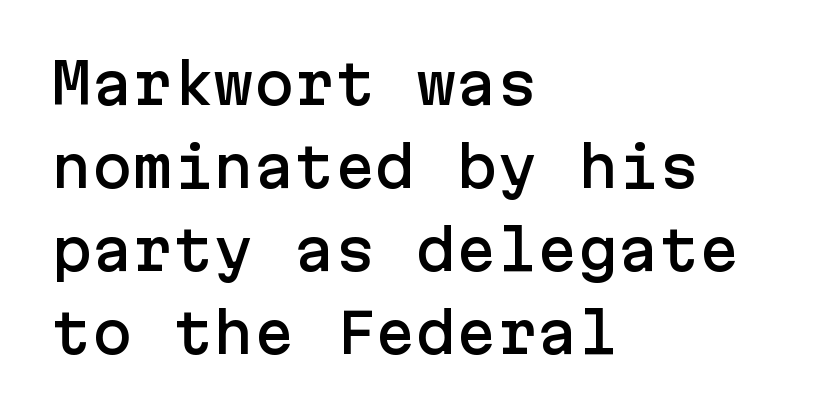
{"serif": "no", "italic": "no", "width": "normal", "stroke_contrast": "low", "x_height": "medium", "underline": "no", "align": "left", "line_spacing": "normal", "line_spacing_ratio": 1.54, "letter_spacing": "normal", "letter_spacing_em": 0.0, "glyph_px": 54}
